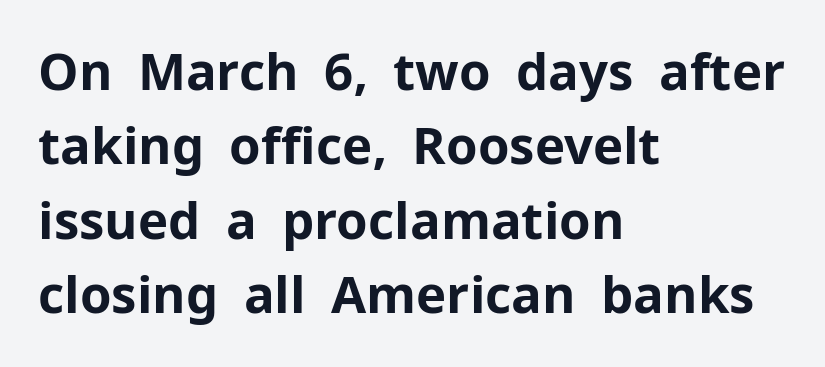
Q: Is the text bold? A: Yes.
Q: Is the text italic (slanted)? A: No, it is upright.
Q: Is the typeface a serif or a sans-serif typeface? A: Sans-serif.
Q: Is the text underlined? A: No.
Q: How is the paragraph aligned? A: Left-aligned.
Q: Is the spacing between letters normal or unusually wide? A: Normal.
Q: Is the spacing between lines tight, normal or loose? A: Normal.
Q: Width (condensed, normal, or wide)? A: Normal.
Q: Stroke contrast? A: Low.
Q: x-height? A: Medium.
Q: Monospaced? A: No.
